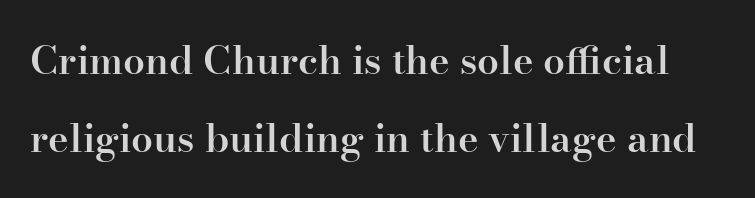
Q: Is the text bold? A: Semi-bold.
Q: Is the text italic (slanted)? A: No, it is upright.
Q: Is the typeface a serif or a sans-serif typeface? A: Serif.
Q: Is the text underlined? A: No.
Q: Is the spacing between letters normal or unusually wide? A: Normal.
Q: Is the spacing between lines tight, normal or loose? A: Loose.
Q: Width (condensed, normal, or wide)? A: Normal.
Q: Stroke contrast? A: High.
Q: x-height? A: Small.
Q: Monospaced? A: No.
